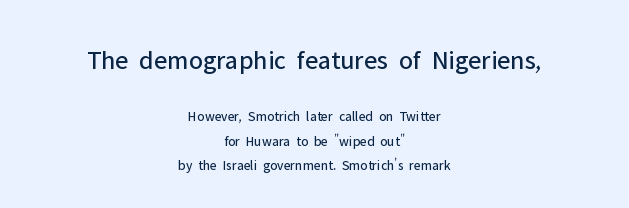
The image shows 27 px text type, upright; set centered, line spacing 1.76x, normal letter spacing, not underlined; the first (top) block is 1.93x larger.
